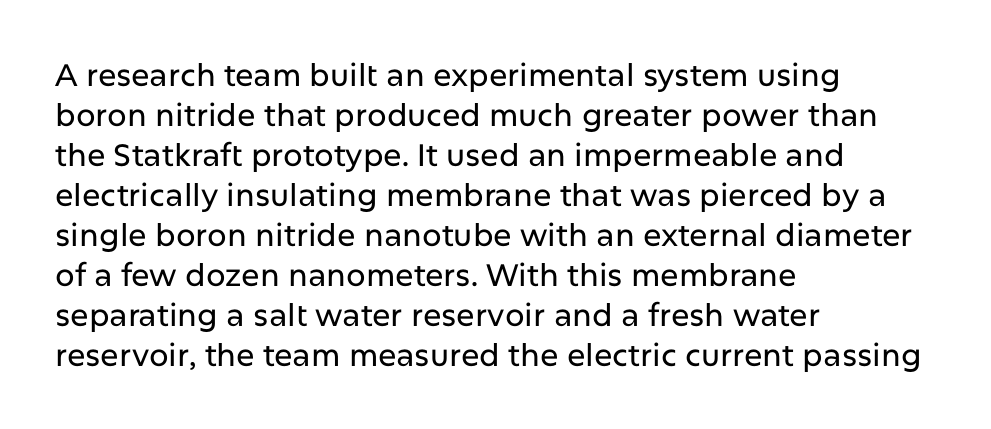
The image shows 31 px sans-serif type, upright; set left-aligned, normal line spacing (1.29x), normal letter spacing, not underlined; low stroke contrast and a medium x-height.
